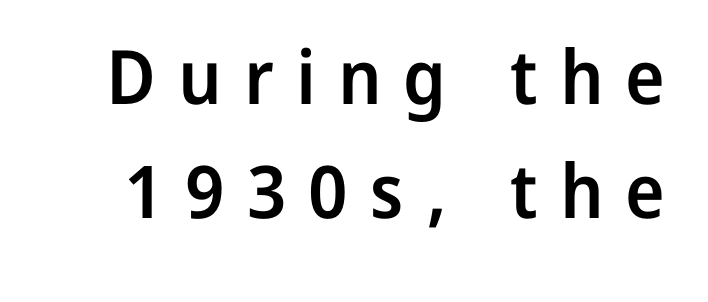
{"serif": "no", "italic": "no", "bold": "semi", "weight": "semibold", "width": "normal", "stroke_contrast": "low", "x_height": "medium", "monospaced": "no", "underline": "no", "line_spacing": "normal", "line_spacing_ratio": 1.52, "letter_spacing": "wide", "letter_spacing_em": 0.29, "glyph_px": 75}
